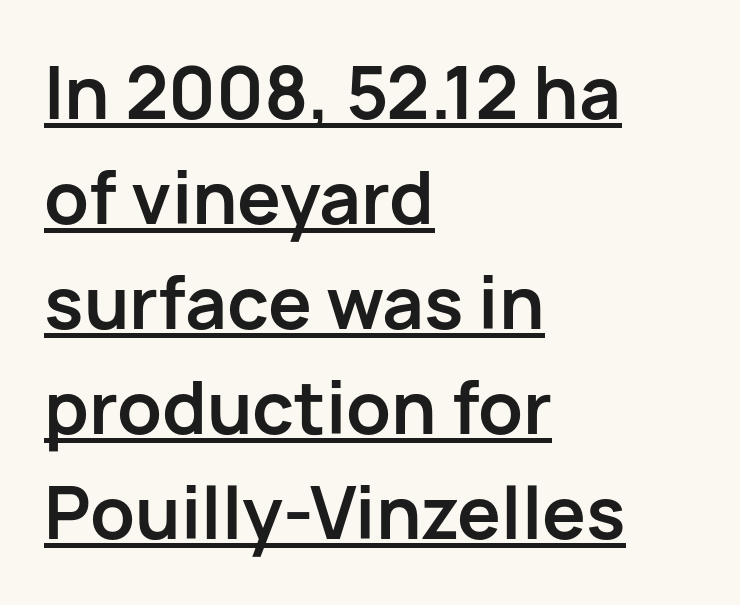
Q: Is the text bold? A: Yes.
Q: Is the text italic (slanted)? A: No, it is upright.
Q: Is the typeface a serif or a sans-serif typeface? A: Sans-serif.
Q: Is the text underlined? A: Yes.
Q: How is the paragraph aligned? A: Left-aligned.
Q: Is the spacing between letters normal or unusually wide? A: Normal.
Q: Is the spacing between lines tight, normal or loose? A: Normal.
Q: Width (condensed, normal, or wide)? A: Normal.
Q: Stroke contrast? A: Low.
Q: x-height? A: Medium.
Q: Monospaced? A: No.
